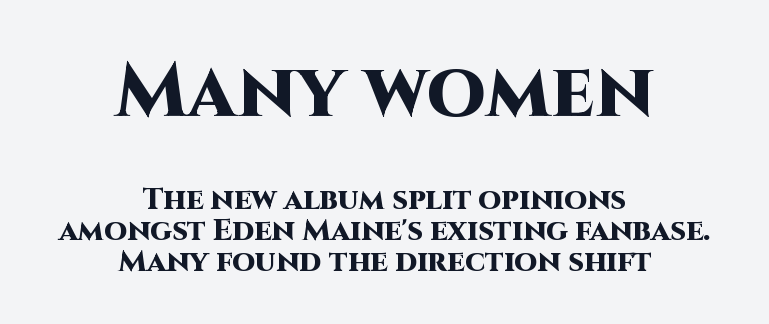
Q: Is the text bold? A: Yes.
Q: Is the text italic (slanted)? A: No, it is upright.
Q: Is the typeface a serif or a sans-serif typeface? A: Sans-serif.
Q: Is the text underlined? A: No.
Q: How is the paragraph aligned? A: Centered.
Q: Is the spacing between letters normal or unusually wide? A: Normal.
Q: Is the spacing between lines tight, normal or loose? A: Tight.
Q: Which block of text is set in a larger size, the first (top) or the second (bottom)? A: The first (top) one.
Q: Width (condensed, normal, or wide)? A: Normal.
Q: Stroke contrast? A: High.
Q: x-height? A: Large.
Q: Monospaced? A: No.
